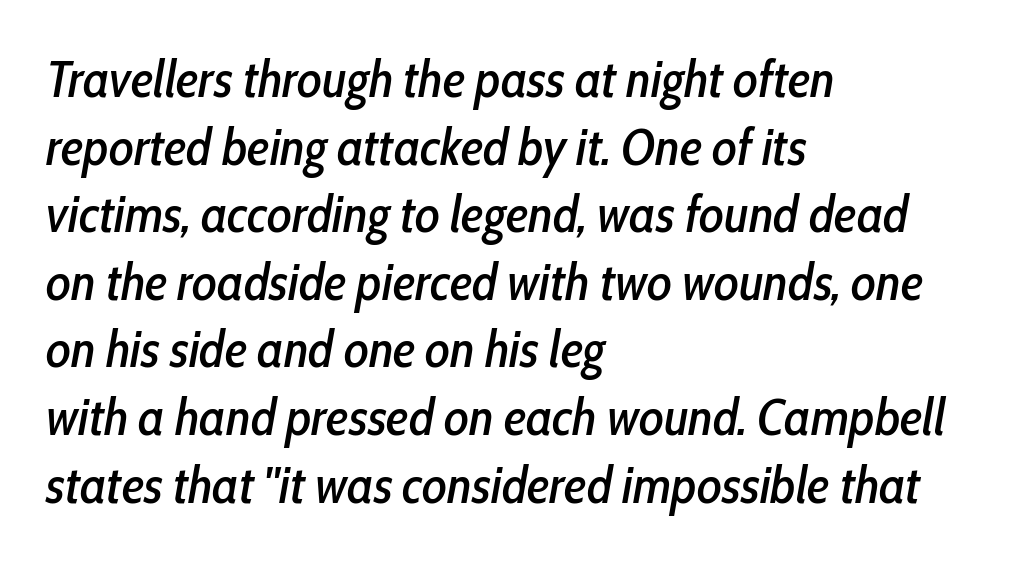
{"italic": "yes", "lean": "right", "slant_degrees": 10, "width": "condensed", "stroke_contrast": "low", "x_height": "medium", "monospaced": "no", "underline": "no", "align": "left", "line_spacing": "normal", "line_spacing_ratio": 1.3, "letter_spacing": "normal", "letter_spacing_em": 0.0, "glyph_px": 52}
